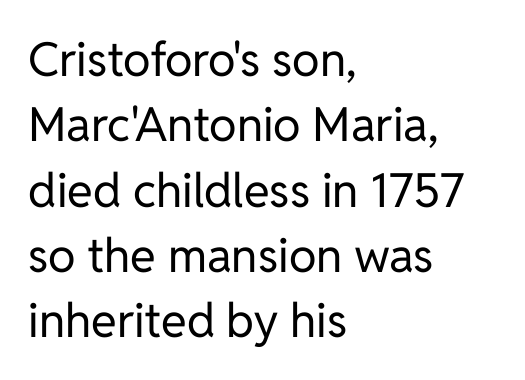
Clear beneath every line of the passage. You can tell it's not italic because the verticals are truly vertical. Does the type have serifs? No, each stem ends abruptly. Vertical spacing — default. Note the varied advance widths — an 'i' is clearly narrower than an 'm'. A student would call this left alignment; a typographer would say flush left, rag right.
